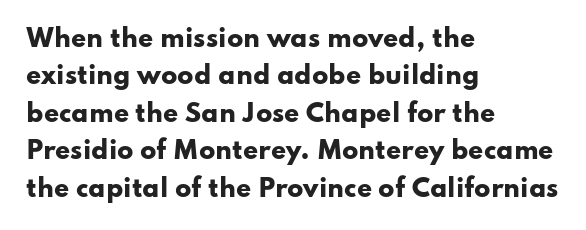
The image shows 24 px bold type, upright; set left-aligned, normal line spacing (1.56x), normal letter spacing, not underlined.
